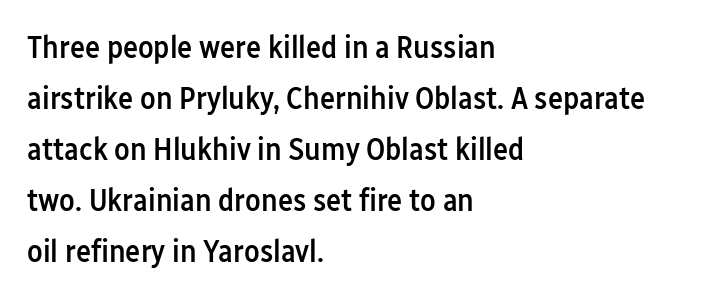
{"serif": "no", "italic": "no", "bold": "semi", "weight": "semibold", "width": "condensed", "stroke_contrast": "low", "x_height": "medium", "monospaced": "no", "underline": "no", "align": "left", "line_spacing": "normal", "line_spacing_ratio": 1.59, "letter_spacing": "normal", "letter_spacing_em": 0.0, "glyph_px": 32}
